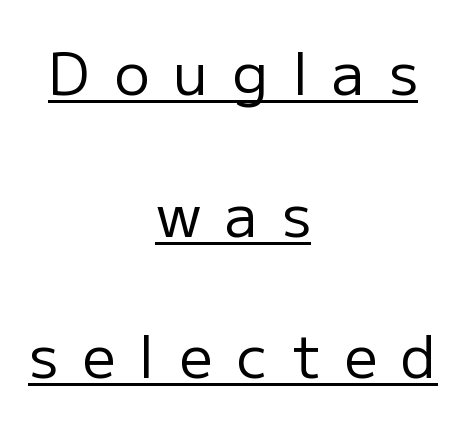
Q: Is the text bold? A: No.
Q: Is the text italic (slanted)? A: No, it is upright.
Q: Is the typeface a serif or a sans-serif typeface? A: Sans-serif.
Q: Is the text underlined? A: Yes.
Q: How is the paragraph aligned? A: Centered.
Q: Is the spacing between letters normal or unusually wide? A: Unusually wide.
Q: Is the spacing between lines tight, normal or loose? A: Loose.
Q: Width (condensed, normal, or wide)? A: Normal.
Q: Stroke contrast? A: Low.
Q: x-height? A: Medium.
Q: Monospaced? A: No.
